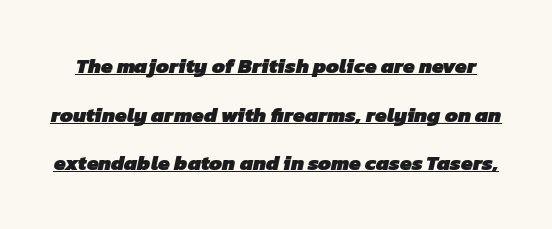
The image shows 21 px bold type; set loose line spacing (2.31x), normal letter spacing, underlined.
